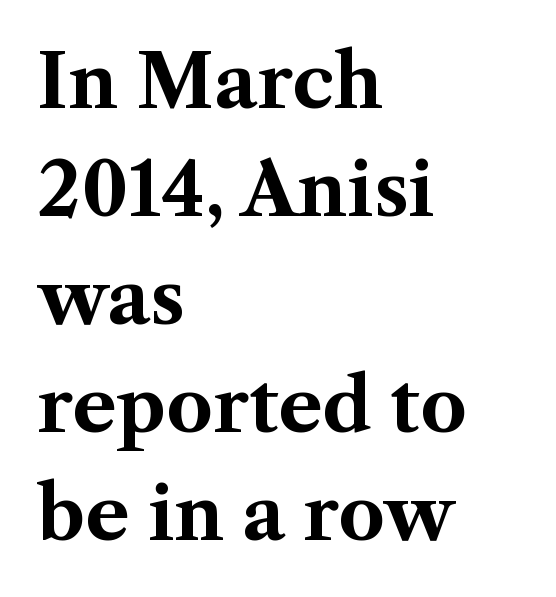
Is the letter spacing exaggerated? No — it looks like the ordinary default. Note the varied advance widths — an 'i' is clearly narrower than an 'm'. It's the straight-up-and-down kind of type. The sample has been set heavy, in full bold. The specimen omits any rule beneath the text block's lines.
